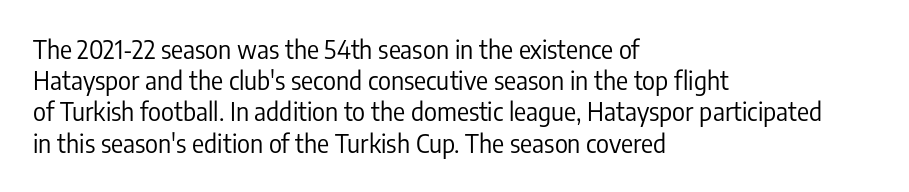
Spacing between characters is what you'd get straight out of the box. Ordinary non-slanted type is in use. The compositor pushed each line to the left boundary. Rows of type keep a routine distance in the vertical direction.
